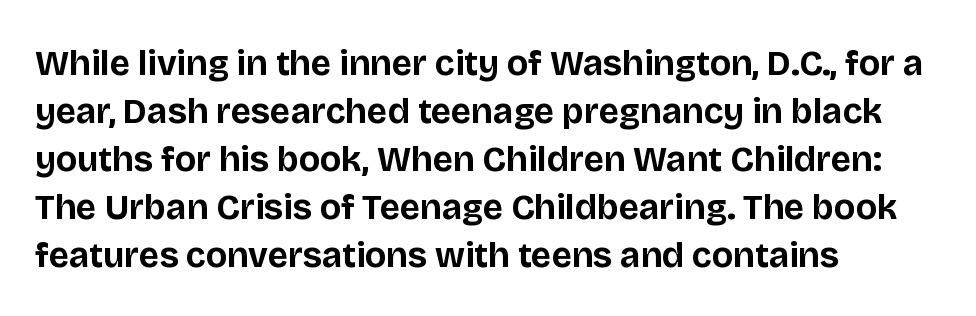
Q: Is the text bold? A: Yes.
Q: Is the text italic (slanted)? A: No, it is upright.
Q: Is the typeface a serif or a sans-serif typeface? A: Sans-serif.
Q: Is the text underlined? A: No.
Q: How is the paragraph aligned? A: Left-aligned.
Q: Is the spacing between letters normal or unusually wide? A: Normal.
Q: Is the spacing between lines tight, normal or loose? A: Normal.
Q: Width (condensed, normal, or wide)? A: Normal.
Q: Stroke contrast? A: Low.
Q: x-height? A: Large.
Q: Monospaced? A: No.
